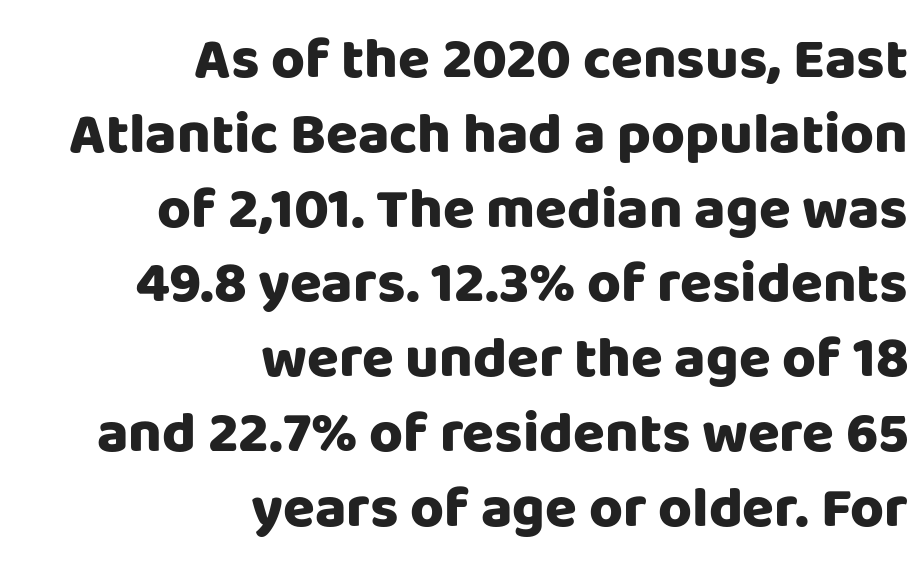
The image shows 58 px heavy sans-serif type, upright; set right-aligned, normal line spacing (1.29x), normal letter spacing, not underlined; low stroke contrast and a large x-height.
